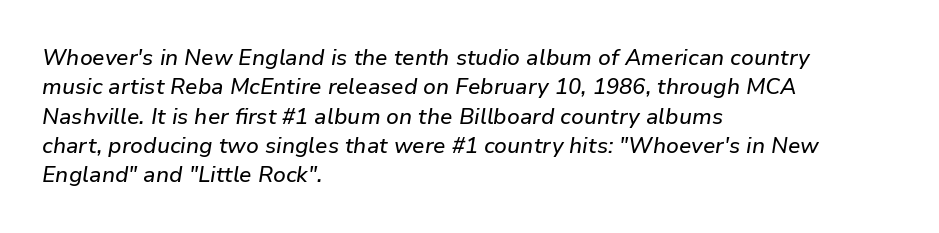
{"italic": "yes", "lean": "right", "slant_degrees": 9, "underline": "no", "align": "left", "line_spacing": "normal", "line_spacing_ratio": 1.33, "letter_spacing": "normal", "letter_spacing_em": 0.0, "glyph_px": 22}
